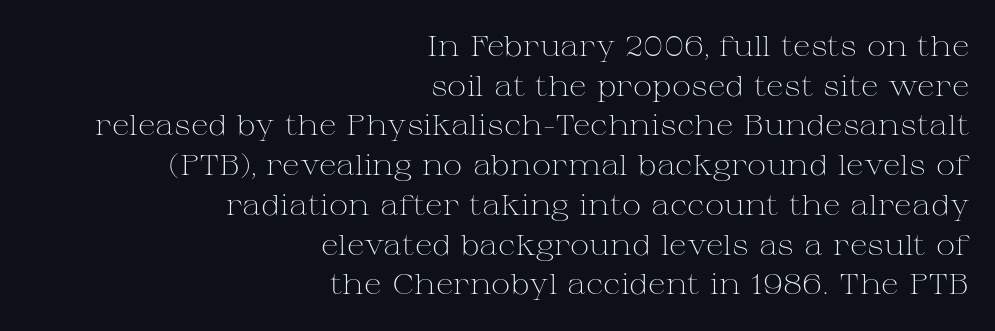
{"serif": "yes", "italic": "no", "bold": "no", "weight": "light", "width": "wide", "stroke_contrast": "medium", "x_height": "medium", "monospaced": "no", "underline": "no", "align": "right", "line_spacing": "normal", "line_spacing_ratio": 1.37, "letter_spacing": "normal", "letter_spacing_em": 0.0, "glyph_px": 29}
